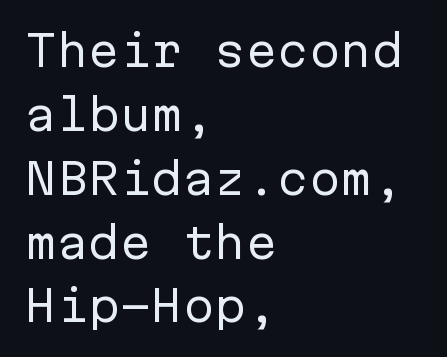
{"serif": "no", "italic": "no", "bold": "no", "weight": "regular", "width": "normal", "stroke_contrast": "low", "x_height": "medium", "monospaced": "yes", "underline": "no", "align": "left", "line_spacing": "normal", "line_spacing_ratio": 1.52, "letter_spacing": "normal", "letter_spacing_em": 0.0, "glyph_px": 42}
